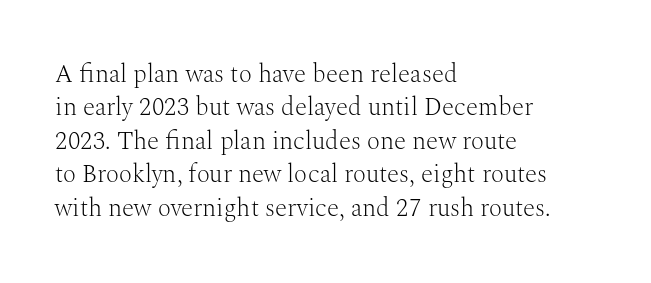
The image shows 25 px text type, upright; set left-aligned, normal line spacing (1.34x), normal letter spacing, not underlined.
